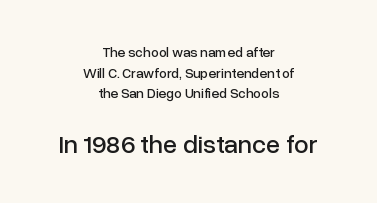
Q: Is the text italic (slanted)? A: No, it is upright.
Q: Is the text underlined? A: No.
Q: How is the paragraph aligned? A: Centered.
Q: Is the spacing between letters normal or unusually wide? A: Normal.
Q: Is the spacing between lines tight, normal or loose? A: Normal.
Q: Which block of text is set in a larger size, the first (top) or the second (bottom)? A: The second (bottom) one.
